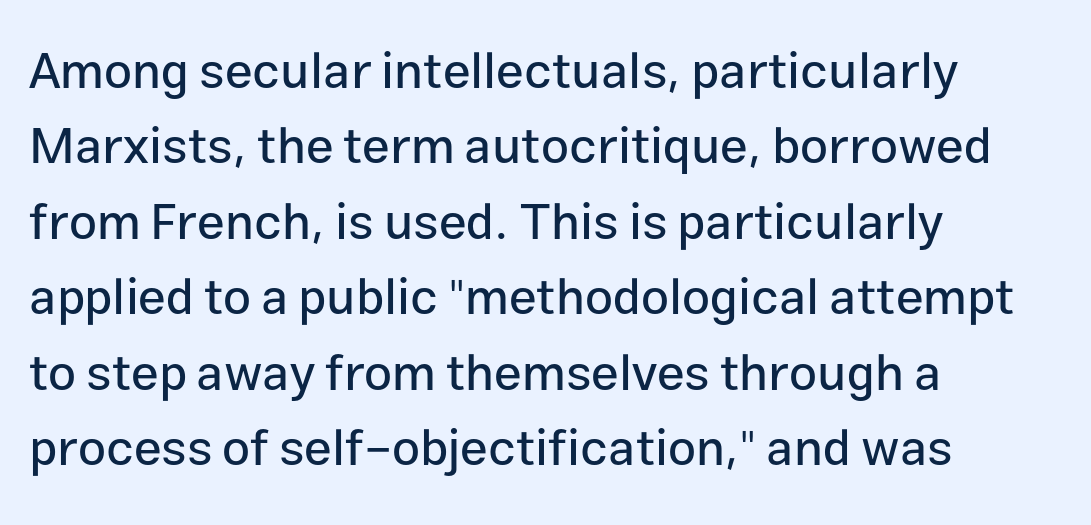
A typesetter would call this zero additional tracking. Honestly, there is no underline to notice here at all. You can tell from the bare stems that sans-serif type was used. The letters advance in unequal steps, a hallmark of proportional type. These lines are set flush left with a ragged right edge. Ordinary non-slanted type is in use.
